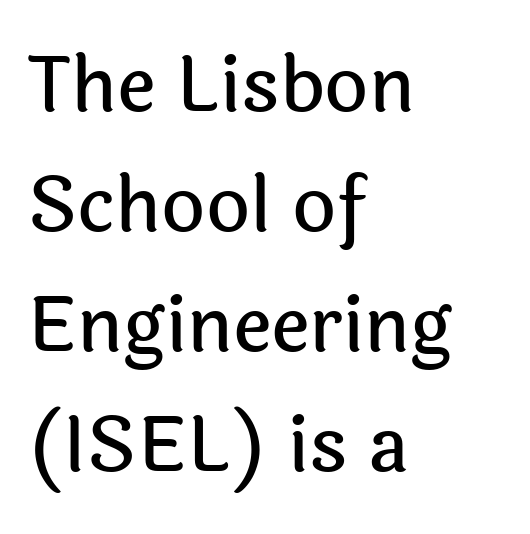
Q: Is the text italic (slanted)? A: No, it is upright.
Q: Is the typeface a serif or a sans-serif typeface? A: Sans-serif.
Q: Is the text underlined? A: No.
Q: How is the paragraph aligned? A: Left-aligned.
Q: Is the spacing between letters normal or unusually wide? A: Normal.
Q: Is the spacing between lines tight, normal or loose? A: Normal.
Q: Width (condensed, normal, or wide)? A: Normal.
Q: x-height? A: Medium.
Q: Monospaced? A: No.
